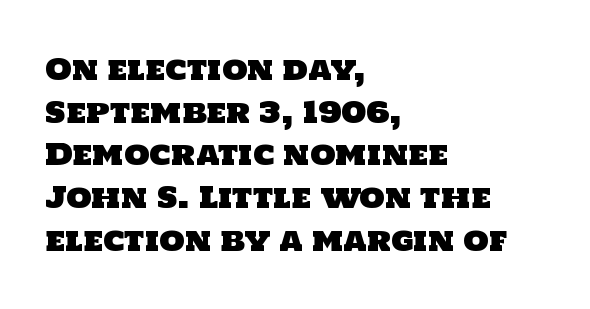
Varying glyph widths throughout — classic text-font behaviour. What kind of face is this? One without serifs — a sans. Tracking here is standard; glyphs follow each other at the usual distance. Rule under the text: the space is simply empty. One glance says typical: line gaps are just what's usual.
